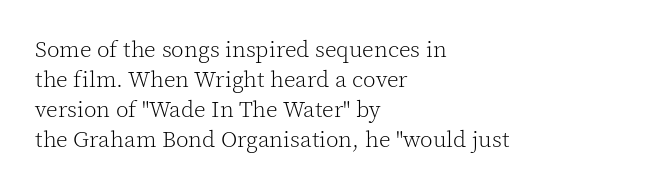
The lines are quadded left. The font sits on the lighter half of the weight spectrum, regular included. Tracking here is standard; glyphs follow each other at the usual distance. Italic? Not at all — the glyphs are vertical. Rule under the text: the space is simply empty.
